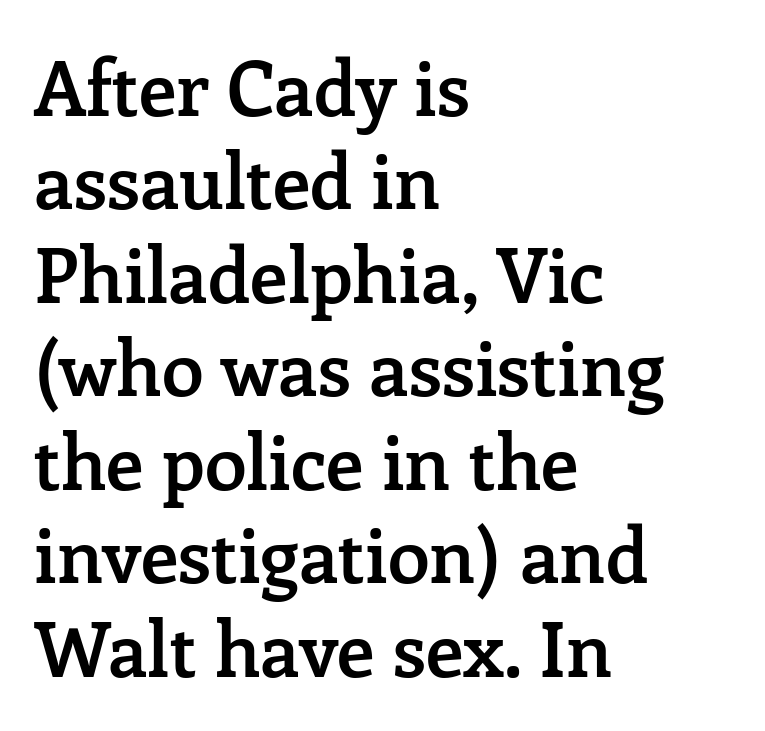
Q: Is the text bold? A: Semi-bold.
Q: Is the text italic (slanted)? A: No, it is upright.
Q: Is the typeface a serif or a sans-serif typeface? A: Serif.
Q: Is the text underlined? A: No.
Q: How is the paragraph aligned? A: Left-aligned.
Q: Is the spacing between letters normal or unusually wide? A: Normal.
Q: Width (condensed, normal, or wide)? A: Normal.
Q: Stroke contrast? A: Low.
Q: x-height? A: Medium.
Q: Monospaced? A: No.
